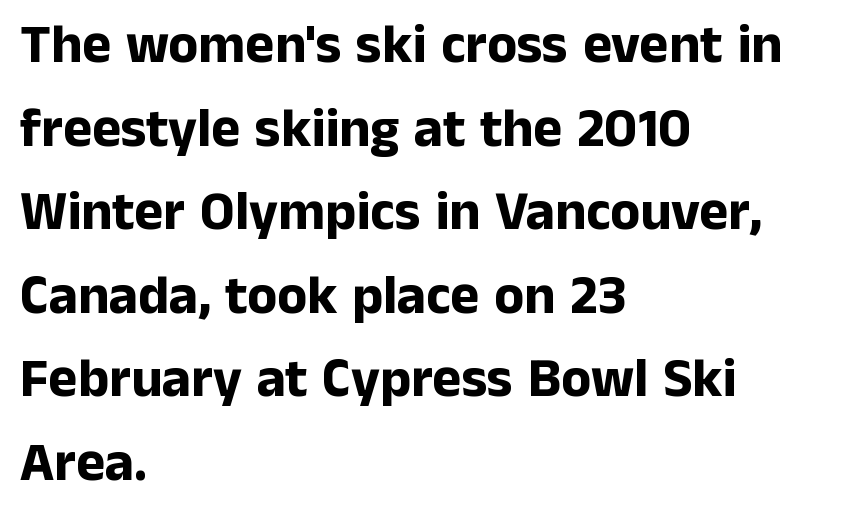
Layout note: lines flush left. Beneath every word, the page is bare. You'd pick this weight for a headline — it's a proper bold. Every stem runs plumb, perpendicular to the baseline.
